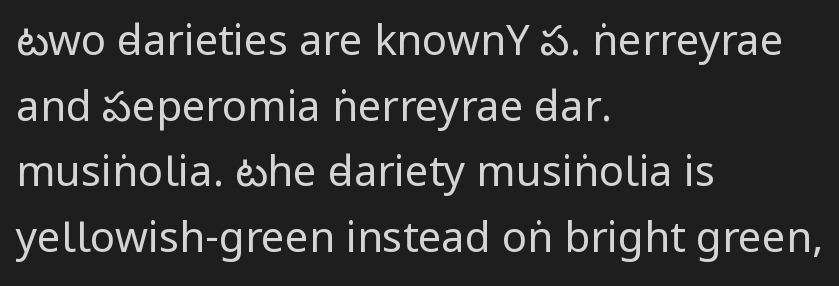
Vertical spacing — default. Default kerning and tracking; the words read as compact shapes. The rag falls on the right side of this text block. Nope, not italic — everything's standing straight.
